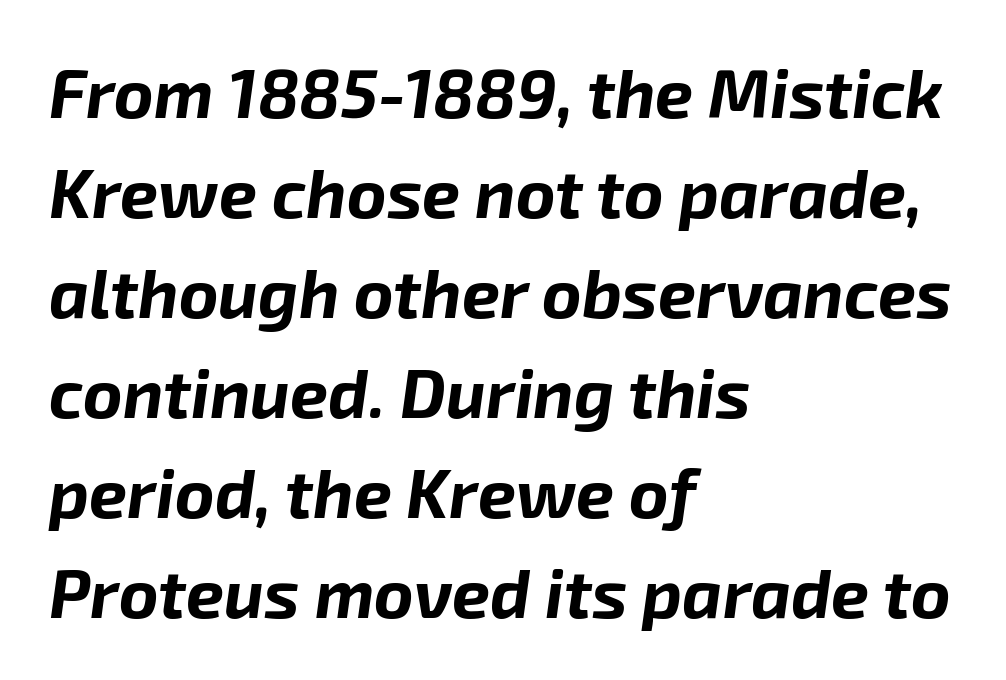
Layout note: lines flush left. Anything drawn beneath the words? Only blank space. The passage shown stacks its lines at a standard gap. Tracking value appears to be zero — textbook default spacing. Note the varied advance widths — an 'i' is clearly narrower than an 'm'.
